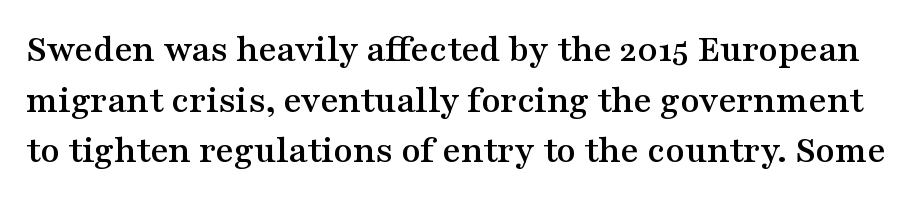
The image shows 39 px wide serif type, upright; set normal line spacing (1.3x), normal letter spacing, not underlined; medium stroke contrast and a medium x-height.
